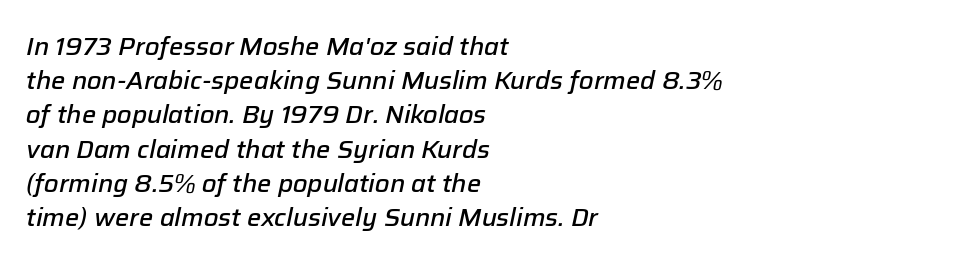
Q: Is the text bold? A: Semi-bold.
Q: Is the text italic (slanted)? A: Yes, it leans right by about 12 degrees.
Q: Is the text underlined? A: No.
Q: How is the paragraph aligned? A: Left-aligned.
Q: Is the spacing between letters normal or unusually wide? A: Normal.
Q: Is the spacing between lines tight, normal or loose? A: Normal.
